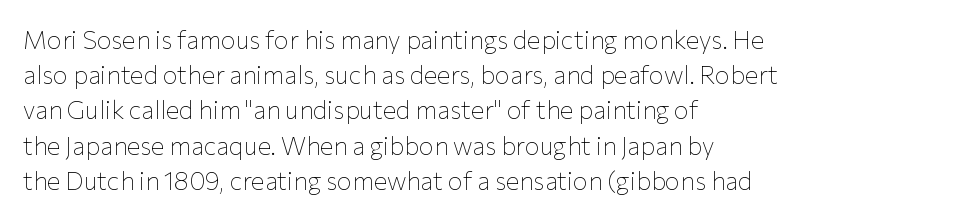
Weight: not bold — regular or lighter. Summary of vertical rhythm: regular, with standard interline spacing. Italic? Not at all — the glyphs are vertical. Words appear dense and cohesive because spacing is normal. Glance below the letters and you will spot only blank space.
